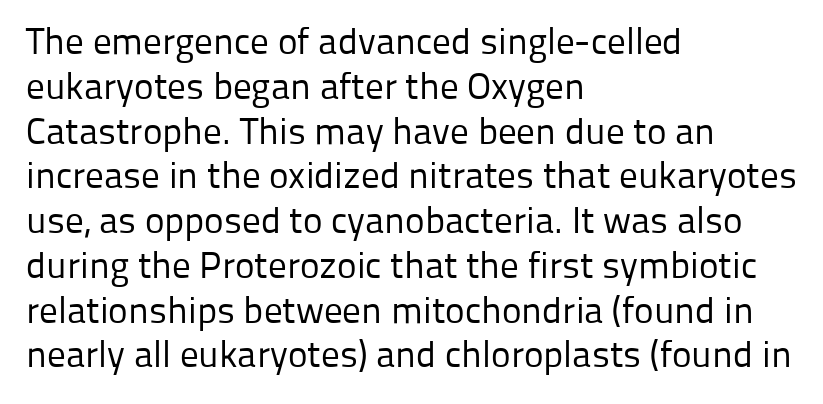
Q: Is the text bold? A: No.
Q: Is the text italic (slanted)? A: No, it is upright.
Q: Is the typeface a serif or a sans-serif typeface? A: Sans-serif.
Q: Is the text underlined? A: No.
Q: How is the paragraph aligned? A: Left-aligned.
Q: Is the spacing between letters normal or unusually wide? A: Normal.
Q: Width (condensed, normal, or wide)? A: Normal.
Q: Stroke contrast? A: Low.
Q: x-height? A: Medium.
Q: Monospaced? A: No.
